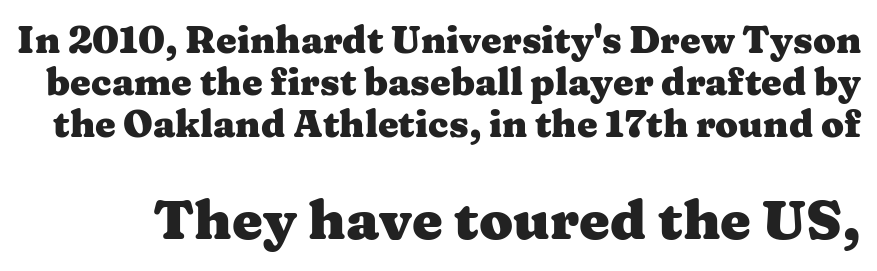
{"serif": "yes", "italic": "no", "bold": "yes", "weight": "heavy", "width": "wide", "stroke_contrast": "medium", "x_height": "medium", "monospaced": "no", "underline": "no", "line_spacing": "tight", "line_spacing_ratio": 1.13, "letter_spacing": "normal", "letter_spacing_em": 0.0, "larger_block": "second", "size_ratio": 1.49, "glyph_px": 55}
